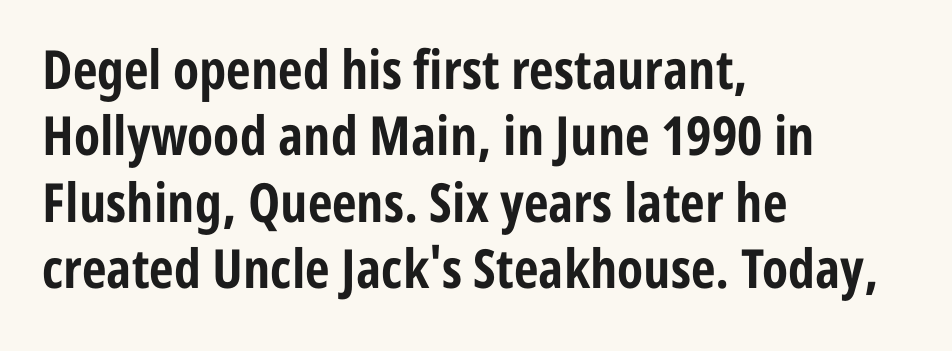
The image shows 54 px bold, condensed sans-serif type, upright; set left-aligned, line spacing 1.23x, normal letter spacing, not underlined; low stroke contrast and a medium x-height.
